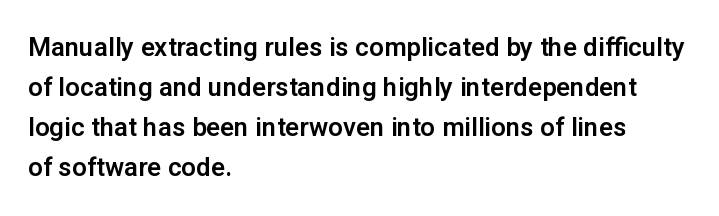
Descender tails drop into unmarked territory. Each word holds together tightly as a unit, with standard inter-letter gaps. Style check: upright. A student would call this left alignment; a typographer would say flush left, rag right. If you measured baseline to baseline, you'd find a middling distance.
